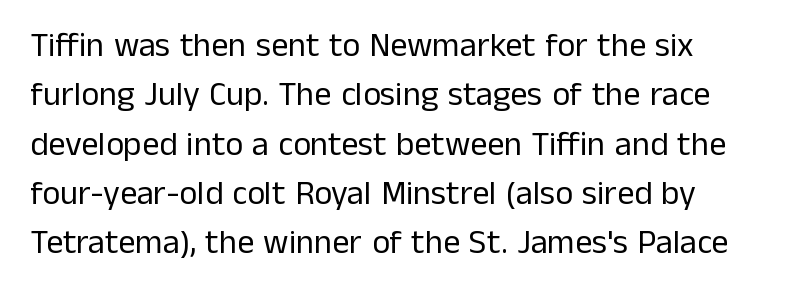
{"serif": "no", "italic": "no", "bold": "no", "weight": "regular", "width": "normal", "stroke_contrast": "low", "x_height": "medium", "monospaced": "no", "underline": "no", "align": "left", "line_spacing": "normal", "line_spacing_ratio": 1.45, "letter_spacing": "normal", "letter_spacing_em": 0.0, "glyph_px": 34}
